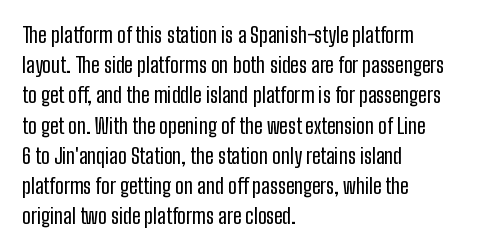
The lines sit at an ordinary, default distance from one another. In terms of posture, this sample is upright. What stands out about the letter spacing? Nothing — it is the standard amount. Leftover space on each line is placed entirely after the last word. Check the space under the baseline: it is left empty.
